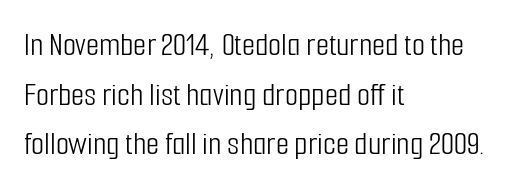
The image shows 34 px light, condensed sans-serif type, upright; set left-aligned, normal line spacing (1.46x), normal letter spacing, not underlined; low stroke contrast and a medium x-height.
